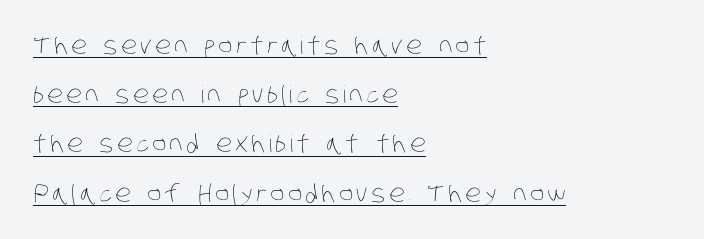
{"bold": "no", "underline": "yes", "align": "left", "line_spacing": "loose", "line_spacing_ratio": 2.05, "glyph_px": 24}
